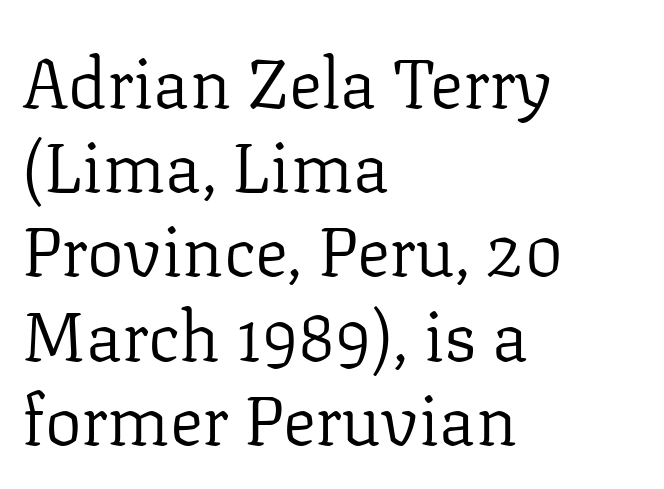
The image shows 69 px regular-weight serif type, upright; set left-aligned, line spacing 1.22x, normal letter spacing, not underlined; low stroke contrast and a medium x-height.
